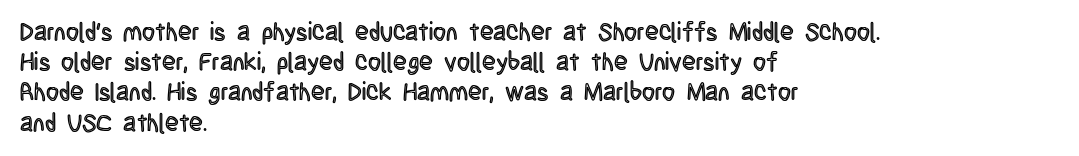
Q: Is the text italic (slanted)? A: No, it is upright.
Q: Is the text underlined? A: No.
Q: How is the paragraph aligned? A: Left-aligned.
Q: Is the spacing between letters normal or unusually wide? A: Normal.
